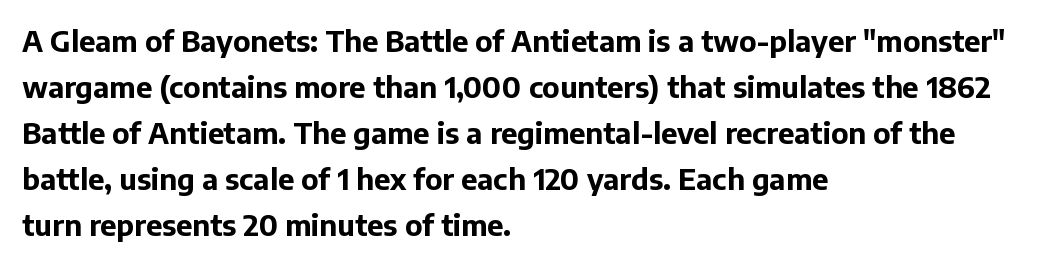
The image shows 29 px bold sans-serif type, upright; set left-aligned, normal line spacing (1.59x), normal letter spacing, not underlined; low stroke contrast and a medium x-height.
